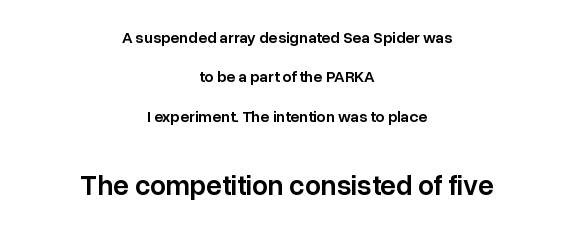
The image shows 28 px semibold sans-serif type, upright; set centered, loose line spacing (2.46x), normal letter spacing, not underlined; the second (bottom) block is 1.75x larger; low stroke contrast and a medium x-height.
